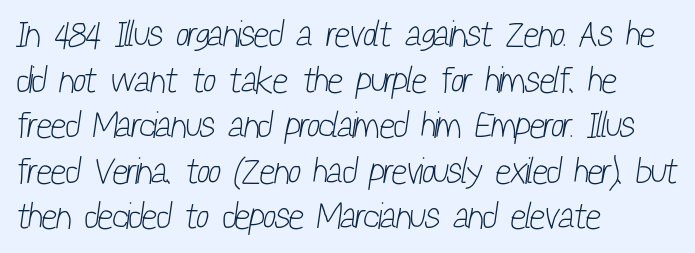
The image shows 37 px light, condensed sans-serif type; set left-aligned, line spacing 1.23x, normal letter spacing, not underlined; low stroke contrast and a medium x-height.
